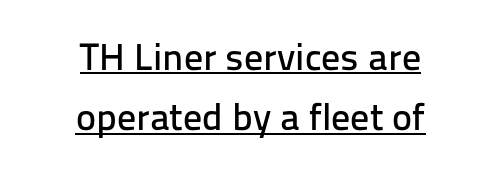
Horizontally, the lines are justified to the midpoint only. Quick note: underline on. Short note: letters normally spaced. A typesetter would call this leading conventional body-copy spacing. Proportional: the letters do not fall into vertical columns.
